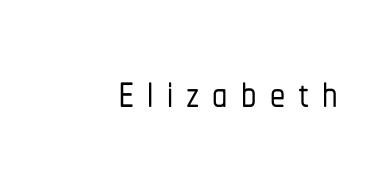
Q: Is the text italic (slanted)? A: No, it is upright.
Q: Is the typeface a serif or a sans-serif typeface? A: Sans-serif.
Q: Is the text underlined? A: No.
Q: How is the paragraph aligned? A: Right-aligned.
Q: Is the spacing between letters normal or unusually wide? A: Unusually wide.
Q: Width (condensed, normal, or wide)? A: Condensed.
Q: Stroke contrast? A: Low.
Q: x-height? A: Medium.
Q: Monospaced? A: No.
